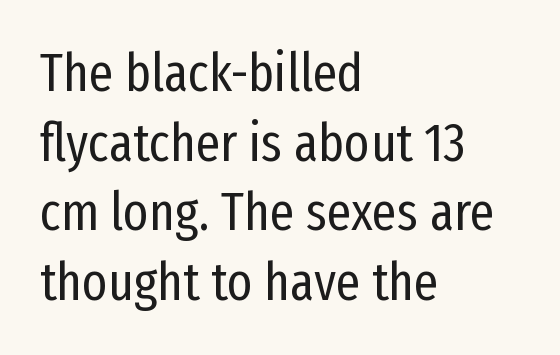
{"serif": "no", "italic": "no", "bold": "no", "weight": "regular", "width": "condensed", "stroke_contrast": "low", "x_height": "medium", "monospaced": "no", "underline": "no", "align": "left", "line_spacing": "normal", "line_spacing_ratio": 1.29, "letter_spacing": "normal", "letter_spacing_em": 0.0, "glyph_px": 54}
